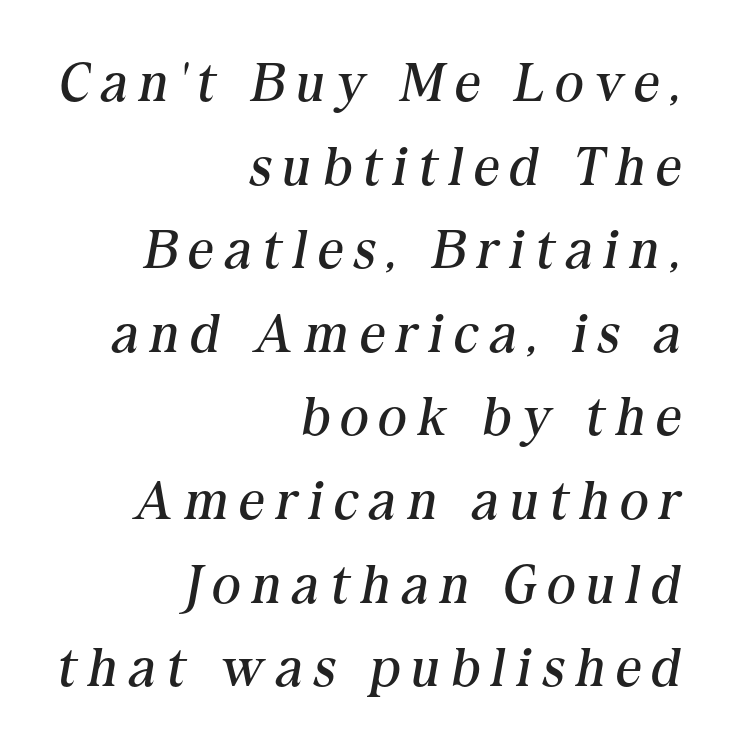
Q: Is the text bold? A: No.
Q: Is the text italic (slanted)? A: Yes, it leans right by about 10 degrees.
Q: Is the typeface a serif or a sans-serif typeface? A: Serif.
Q: Is the text underlined? A: No.
Q: How is the paragraph aligned? A: Right-aligned.
Q: Is the spacing between letters normal or unusually wide? A: Unusually wide.
Q: Is the spacing between lines tight, normal or loose? A: Normal.
Q: Width (condensed, normal, or wide)? A: Normal.
Q: Stroke contrast? A: Medium.
Q: x-height? A: Medium.
Q: Monospaced? A: No.
